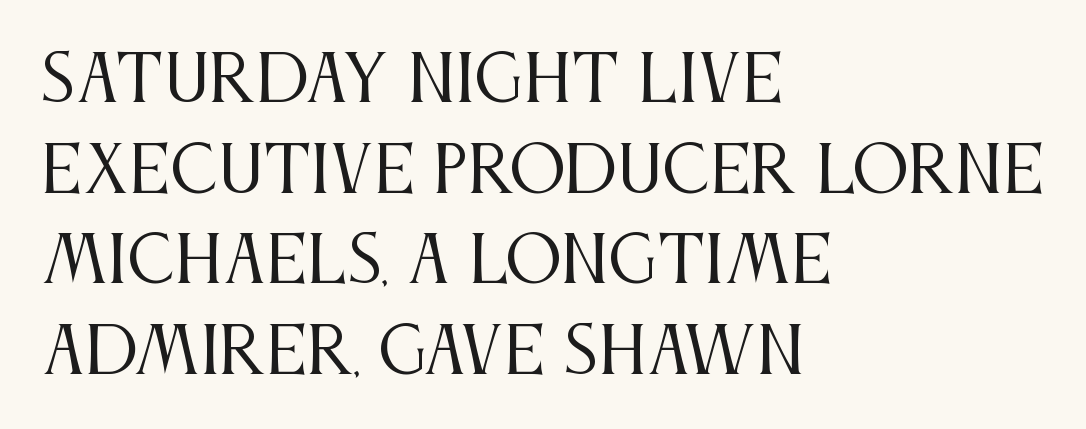
The image shows 63 px regular-weight, condensed serif type, upright; set left-aligned, normal line spacing (1.44x), normal letter spacing, not underlined; medium stroke contrast and a large x-height.
